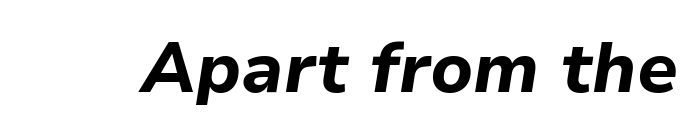
Q: Is the text bold? A: Yes.
Q: Is the text italic (slanted)? A: Yes, it leans right by about 9 degrees.
Q: Is the text underlined? A: No.
Q: Is the spacing between letters normal or unusually wide? A: Normal.
Q: Width (condensed, normal, or wide)? A: Normal.
Q: Stroke contrast? A: Low.
Q: x-height? A: Medium.
Q: Monospaced? A: No.
